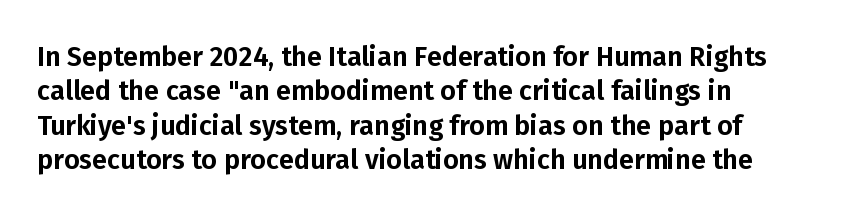
Q: Is the text italic (slanted)? A: No, it is upright.
Q: Is the text underlined? A: No.
Q: Is the spacing between letters normal or unusually wide? A: Normal.
Q: Is the spacing between lines tight, normal or loose? A: Normal.
